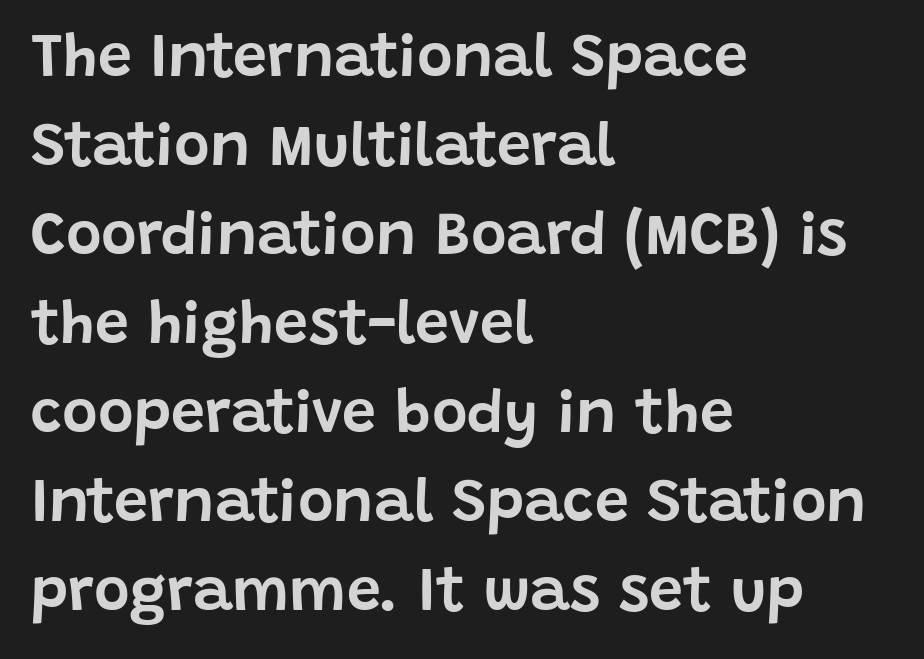
If you drew a ruler down the left edge, every line would touch it. The passage shown has conventional tracking throughout. Nobody drew a line under any word here. These lines are rendered in a variable-pitch font. Serifs: no, the terminals of the letterforms are clean.
